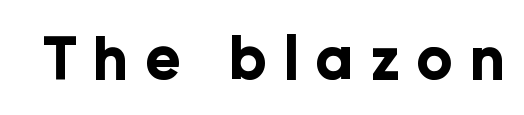
The image shows 60 px bold sans-serif type, upright; set unusually wide letter spacing (+0.27 em), not underlined; low stroke contrast and a medium x-height.
